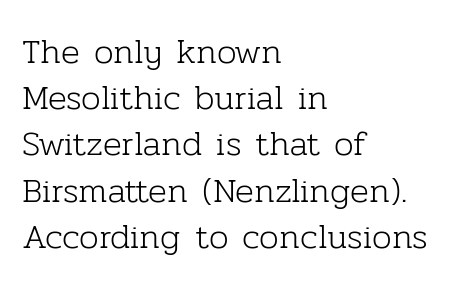
The image shows 35 px light serif type, upright; set left-aligned, normal line spacing (1.32x), normal letter spacing, not underlined; low stroke contrast and a medium x-height.
